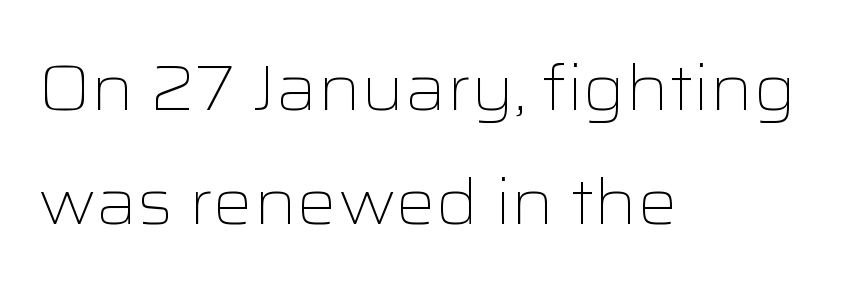
{"serif": "no", "italic": "no", "bold": "no", "weight": "light", "width": "wide", "stroke_contrast": "low", "x_height": "medium", "monospaced": "no", "underline": "no", "align": "left", "line_spacing_ratio": 1.81, "letter_spacing": "normal", "letter_spacing_em": 0.0, "glyph_px": 63}
